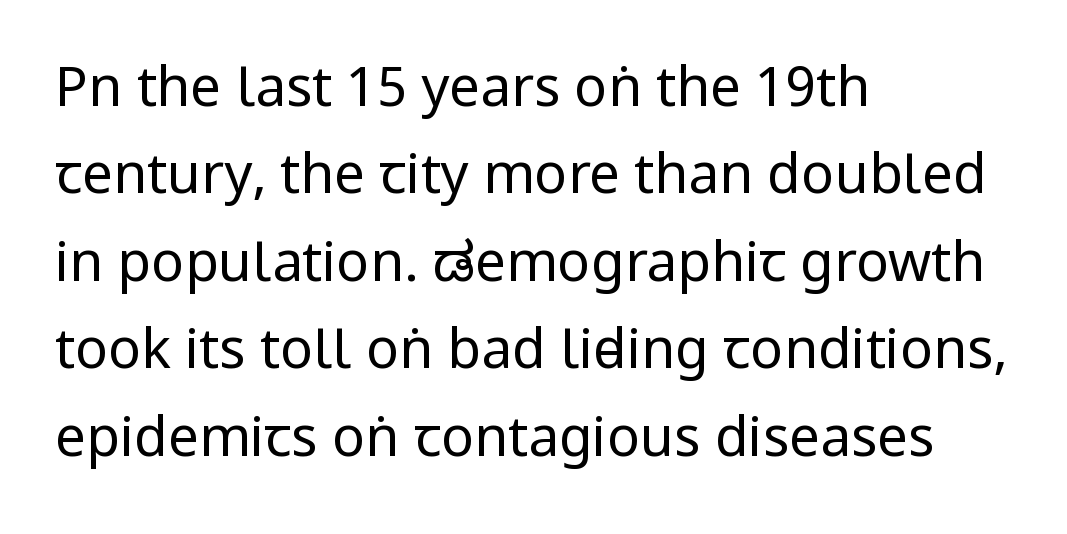
{"serif": "no", "italic": "no", "bold": "no", "weight": "regular", "width": "condensed", "stroke_contrast": "low", "x_height": "large", "monospaced": "no", "underline": "no", "align": "left", "line_spacing": "normal", "line_spacing_ratio": 1.59, "letter_spacing": "normal", "letter_spacing_em": 0.0, "glyph_px": 55}
